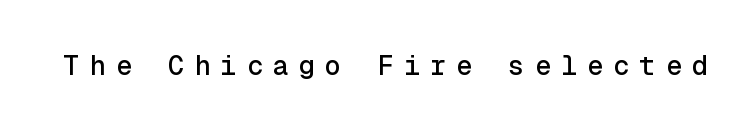
{"italic": "no", "underline": "no", "letter_spacing": "wide", "letter_spacing_em": 0.37, "glyph_px": 27}
